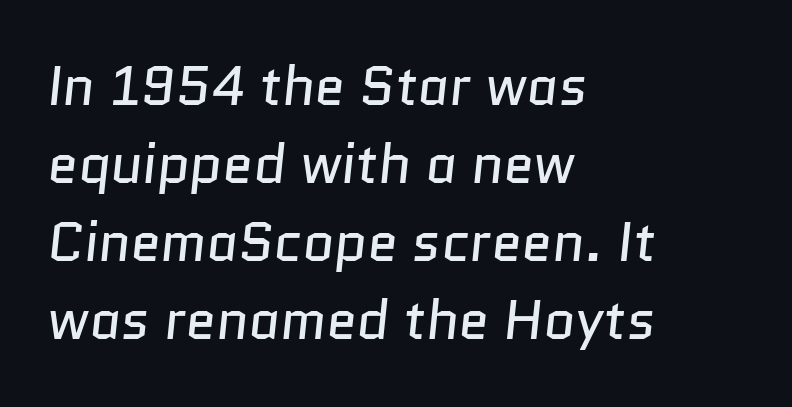
Q: Is the text bold? A: No.
Q: Is the typeface a serif or a sans-serif typeface? A: Sans-serif.
Q: Is the text underlined? A: No.
Q: How is the paragraph aligned? A: Left-aligned.
Q: Is the spacing between letters normal or unusually wide? A: Normal.
Q: Is the spacing between lines tight, normal or loose? A: Normal.
Q: Width (condensed, normal, or wide)? A: Normal.
Q: Stroke contrast? A: Low.
Q: x-height? A: Medium.
Q: Monospaced? A: No.
